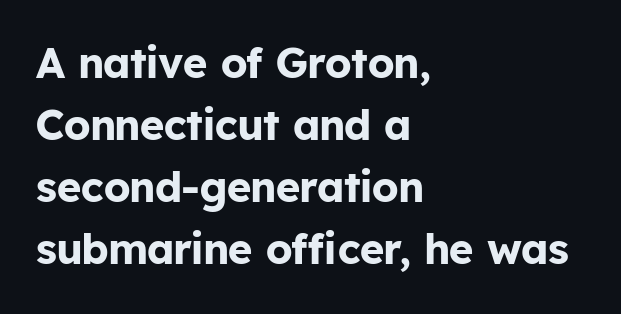
The image shows 42 px bold sans-serif type, upright; set left-aligned, normal line spacing (1.48x), normal letter spacing, not underlined; low stroke contrast and a medium x-height.
